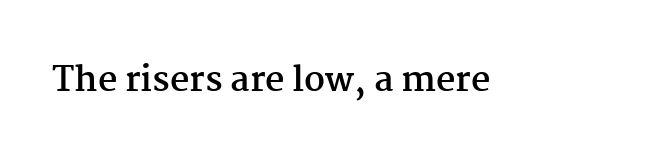
{"serif": "yes", "italic": "no", "bold": "yes", "weight": "semibold", "width": "normal", "stroke_contrast": "medium", "x_height": "medium", "monospaced": "no", "underline": "no", "letter_spacing": "normal", "letter_spacing_em": 0.0, "glyph_px": 34}
